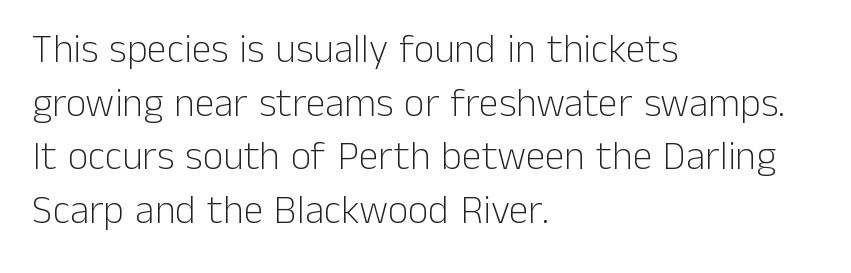
Each stroke keeps to a modest, everyday thickness or less. The rendering anchors every line to the left-hand side. Character widths vary here, with narrow letters taking less room than wide ones. Italic: no, the glyphs are upright roman.
